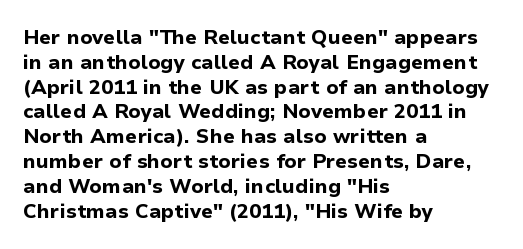
Q: Is the text bold? A: Yes.
Q: Is the text italic (slanted)? A: No, it is upright.
Q: Is the text underlined? A: No.
Q: How is the paragraph aligned? A: Left-aligned.
Q: Is the spacing between letters normal or unusually wide? A: Normal.
